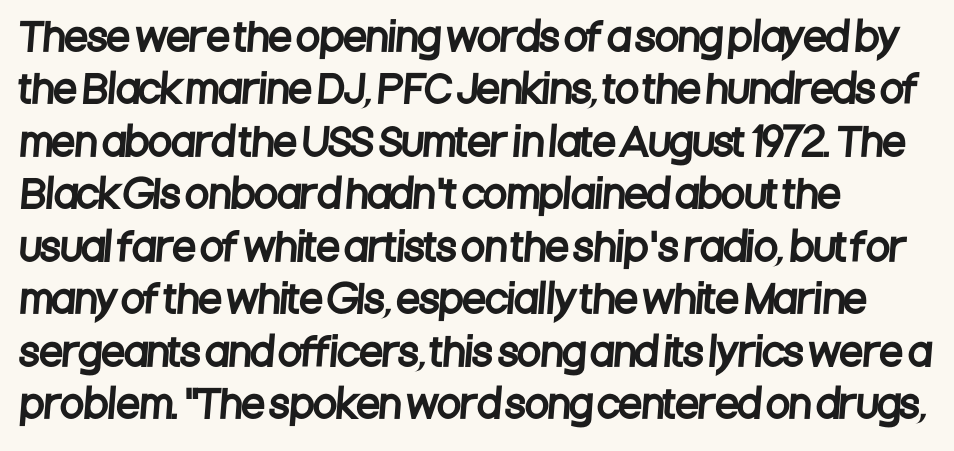
{"serif": "no", "width": "condensed", "stroke_contrast": "low", "x_height": "large", "monospaced": "no", "underline": "no", "align": "left", "line_spacing": "normal", "line_spacing_ratio": 1.38, "letter_spacing": "normal", "letter_spacing_em": 0.0, "glyph_px": 38}
